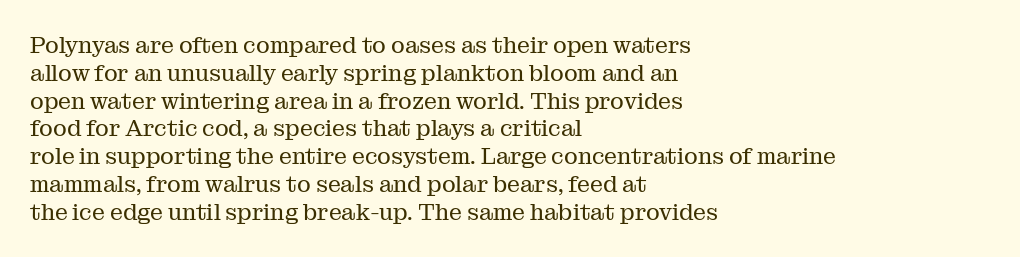
{"italic": "no", "bold": "no", "underline": "no", "align": "left", "line_spacing_ratio": 1.21, "letter_spacing": "normal", "letter_spacing_em": 0.0, "glyph_px": 23}
